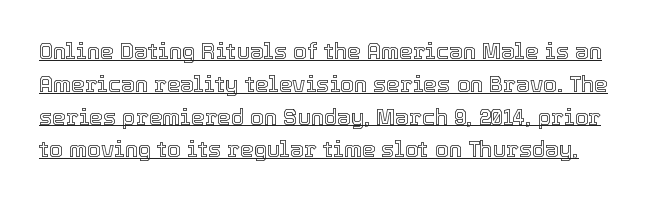
The face used here appears with an underline applied. Style check: upright. The lines sit at an ordinary, default distance from one another. Compared with typical body copy, the letter spacing here is the same.
